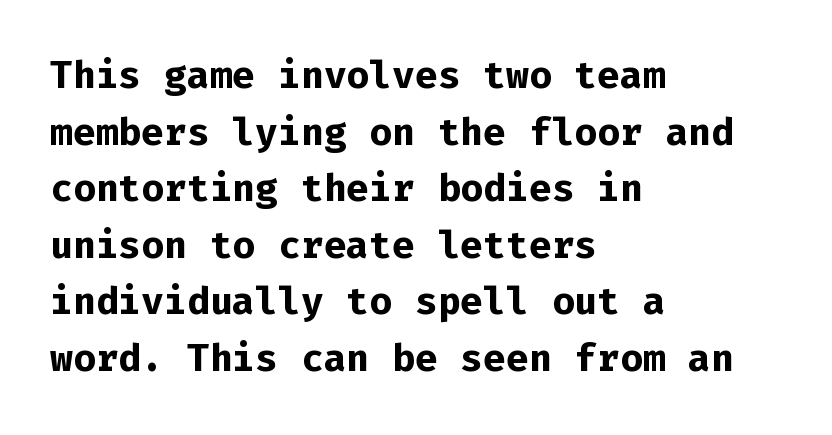
{"serif": "no", "italic": "no", "bold": "yes", "weight": "bold", "width": "normal", "stroke_contrast": "low", "x_height": "medium", "monospaced": "yes", "underline": "no", "align": "left", "line_spacing": "normal", "line_spacing_ratio": 1.49, "letter_spacing": "normal", "letter_spacing_em": 0.0, "glyph_px": 38}
